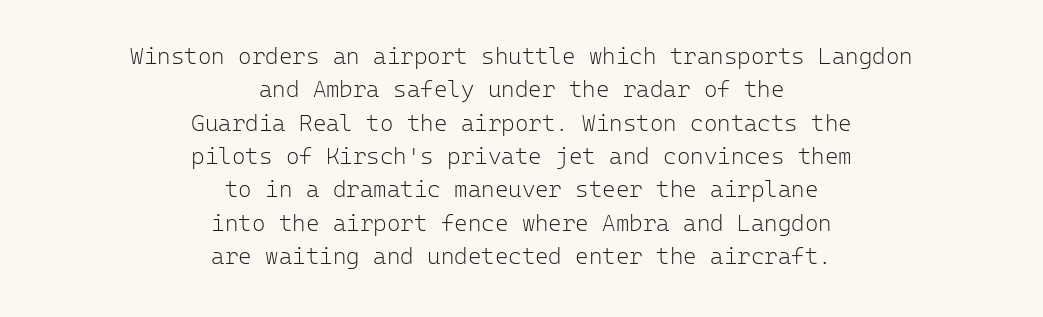
{"italic": "no", "bold": "no", "underline": "no", "align": "center", "line_spacing": "normal", "line_spacing_ratio": 1.45, "letter_spacing": "normal", "letter_spacing_em": 0.0, "glyph_px": 23}
